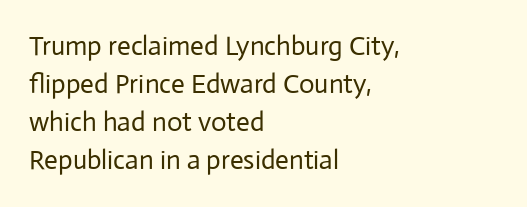
Q: Is the text bold? A: No.
Q: Is the text italic (slanted)? A: No, it is upright.
Q: Is the text underlined? A: No.
Q: How is the paragraph aligned? A: Left-aligned.
Q: Is the spacing between letters normal or unusually wide? A: Normal.
Q: Is the spacing between lines tight, normal or loose? A: Normal.
